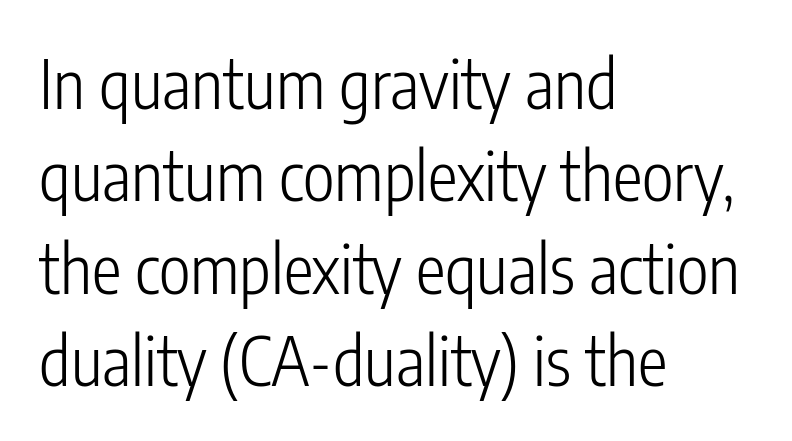
Descenders are the only things crossing below the line. Examine the stroke ends and you'll find no serifs. Looks like regular typesetting: each glyph gets only the width it needs. Students, observe: this is what conventionally led text looks like. Every row of glyphs begins at an identical x-position on the left.
